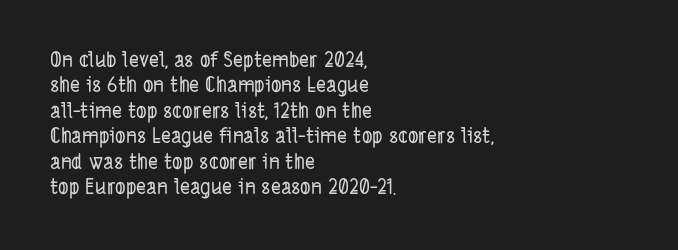
The gaps between neighbouring characters are ordinary and unremarkable. Anything drawn beneath the words? Only blank space. The rendering anchors every line to the left-hand side.
